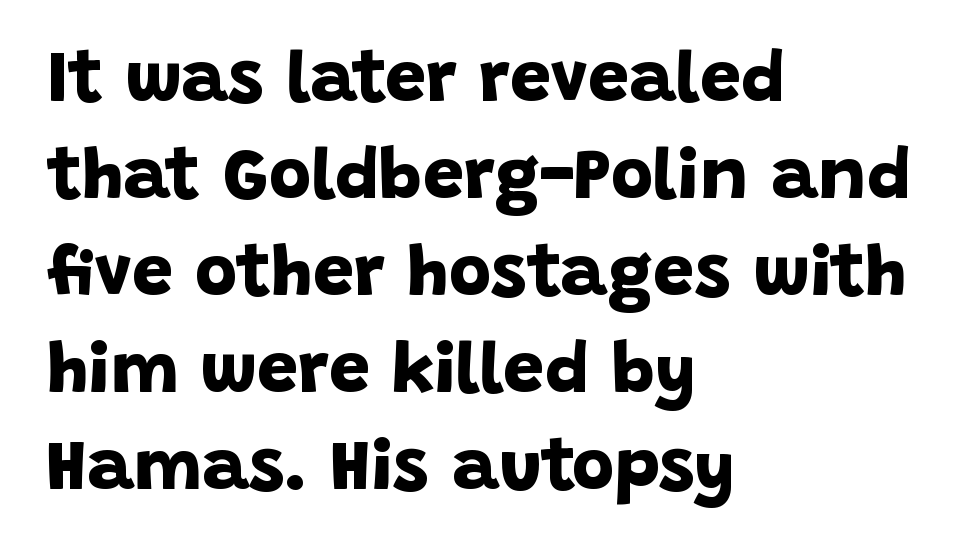
{"serif": "no", "bold": "yes", "weight": "bold", "width": "normal", "stroke_contrast": "low", "x_height": "large", "monospaced": "no", "underline": "no", "align": "left", "line_spacing": "normal", "line_spacing_ratio": 1.33, "letter_spacing": "normal", "letter_spacing_em": 0.0, "glyph_px": 73}
